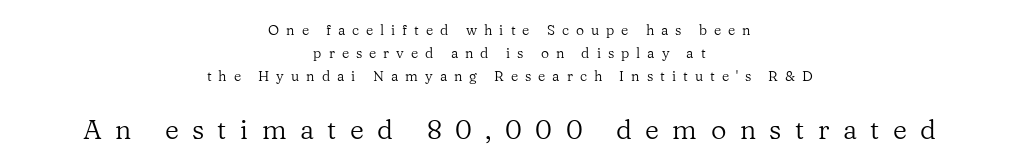
Q: Is the text bold? A: No.
Q: Is the text italic (slanted)? A: No, it is upright.
Q: Is the text underlined? A: No.
Q: How is the paragraph aligned? A: Centered.
Q: Is the spacing between letters normal or unusually wide? A: Unusually wide.
Q: Is the spacing between lines tight, normal or loose? A: Normal.
Q: Which block of text is set in a larger size, the first (top) or the second (bottom)? A: The second (bottom) one.
